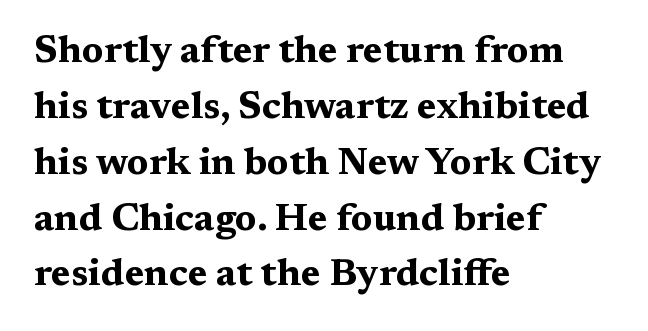
The image shows 38 px bold, wide serif type, upright; set left-aligned, normal line spacing (1.47x), normal letter spacing, not underlined; medium stroke contrast and a medium x-height.
